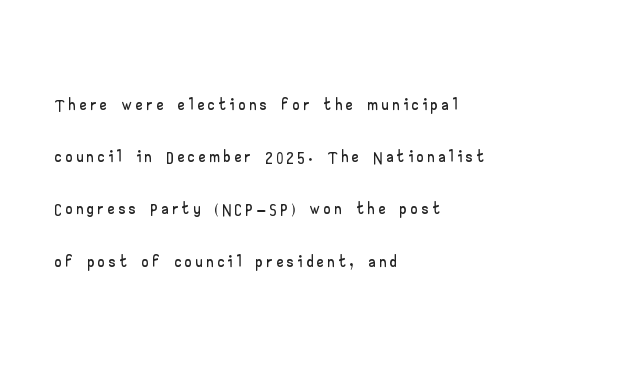
The image shows 25 px text type, upright; set left-aligned, loose line spacing (2.09x), not underlined.
